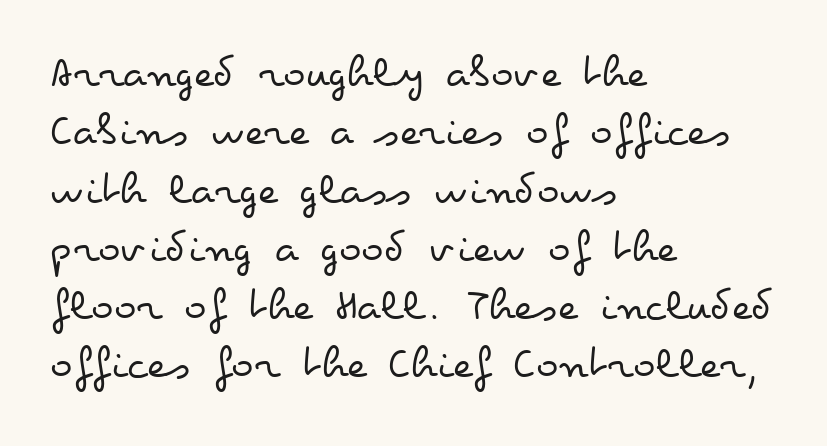
The image shows 47 px regular-weight, wide type, upright; set left-aligned, line spacing 1.24x, normal letter spacing, not underlined; low stroke contrast and a small x-height.
